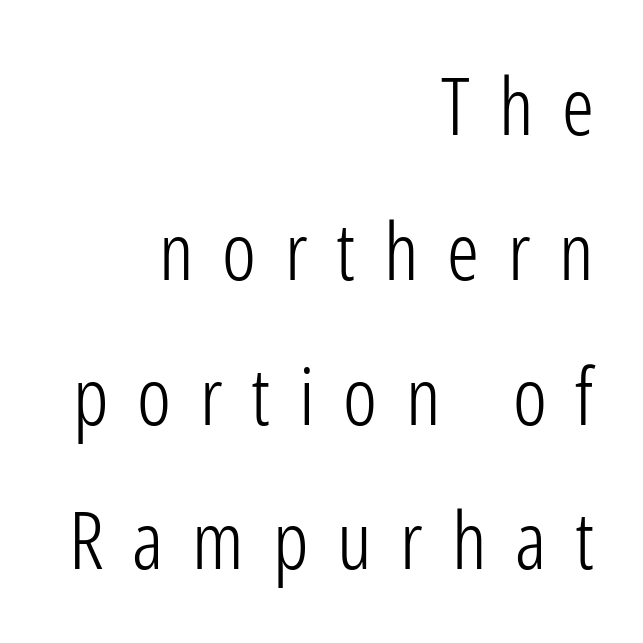
Q: Is the text bold? A: No.
Q: Is the text italic (slanted)? A: No, it is upright.
Q: Is the typeface a serif or a sans-serif typeface? A: Sans-serif.
Q: Is the text underlined? A: No.
Q: How is the paragraph aligned? A: Right-aligned.
Q: Is the spacing between letters normal or unusually wide? A: Unusually wide.
Q: Width (condensed, normal, or wide)? A: Condensed.
Q: Stroke contrast? A: Low.
Q: x-height? A: Medium.
Q: Monospaced? A: No.
